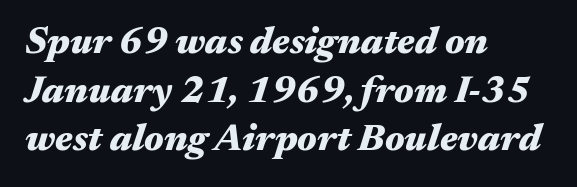
{"italic": "yes", "lean": "right", "slant_degrees": 17, "bold": "yes", "weight": "heavy", "width": "wide", "stroke_contrast": "medium", "x_height": "medium", "monospaced": "no", "underline": "no", "align": "left", "line_spacing": "normal", "line_spacing_ratio": 1.28, "letter_spacing": "normal", "letter_spacing_em": 0.0, "glyph_px": 38}
